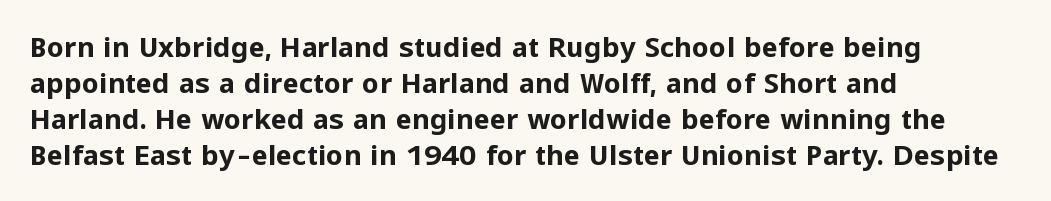
The image shows 27 px bold type, upright; set left-aligned, normal line spacing (1.33x), normal letter spacing, not underlined.
